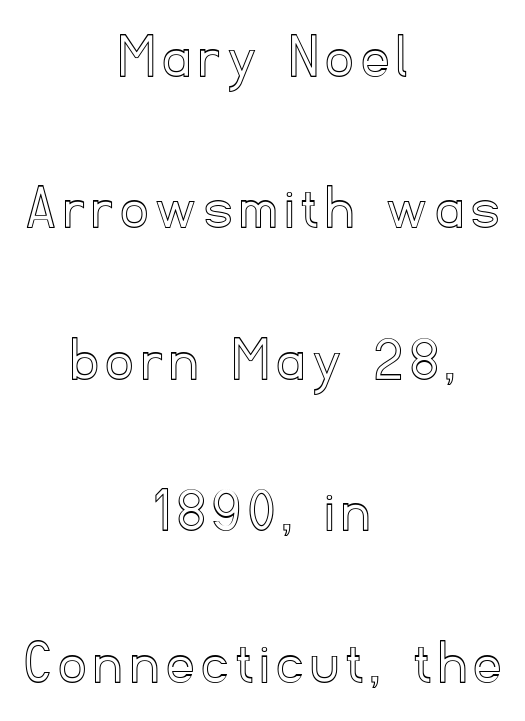
{"italic": "no", "width": "normal", "x_height": "small", "monospaced": "no", "underline": "no", "align": "center", "line_spacing": "loose", "line_spacing_ratio": 2.33, "glyph_px": 65}
